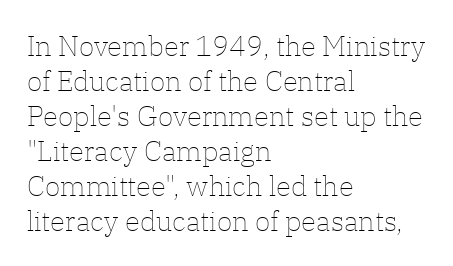
If you drew a line through each stem, it would be perfectly vertical. Inter-character spacing is left at the font's built-in metrics. A typesetter would call this leading conventional body-copy spacing. Which margin do the lines hug? The left one — the right edge is uneven. Vertical stems look standard width or narrower in stroke. Descenders are the only things crossing below the line.
